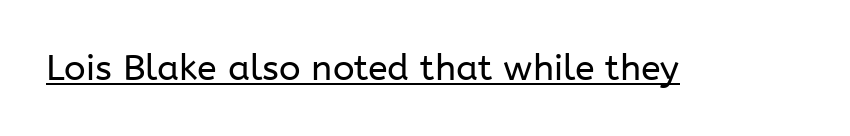
Q: Is the text bold? A: No.
Q: Is the text italic (slanted)? A: No, it is upright.
Q: Is the typeface a serif or a sans-serif typeface? A: Sans-serif.
Q: Is the text underlined? A: Yes.
Q: Is the spacing between letters normal or unusually wide? A: Normal.
Q: Width (condensed, normal, or wide)? A: Normal.
Q: Stroke contrast? A: Low.
Q: x-height? A: Medium.
Q: Monospaced? A: No.
